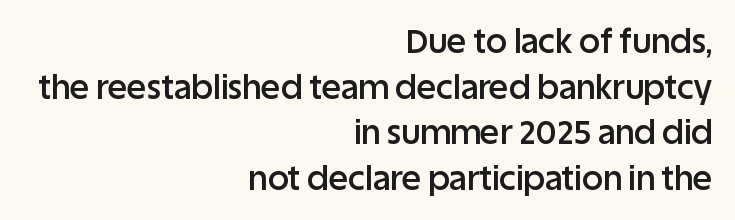
Varying glyph widths throughout — classic text-font behaviour. Teacher's note: observe the even right margin — that is flush-right alignment. Weight: semibold (demi). The words here are not underlined.
